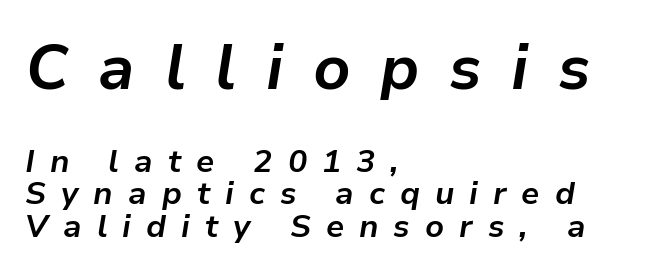
The image shows 63 px bold type, italic (leaning right); set left-aligned, tight line spacing (1.01x), unusually wide letter spacing (+0.47 em), not underlined; the first (top) block is 1.97x larger; low stroke contrast and a medium x-height.
